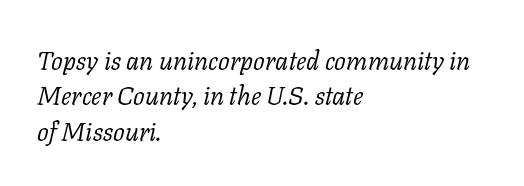
{"italic": "yes", "lean": "right", "slant_degrees": 11, "bold": "no", "underline": "no", "align": "left", "line_spacing": "normal", "line_spacing_ratio": 1.36, "letter_spacing": "normal", "letter_spacing_em": 0.0, "glyph_px": 26}
